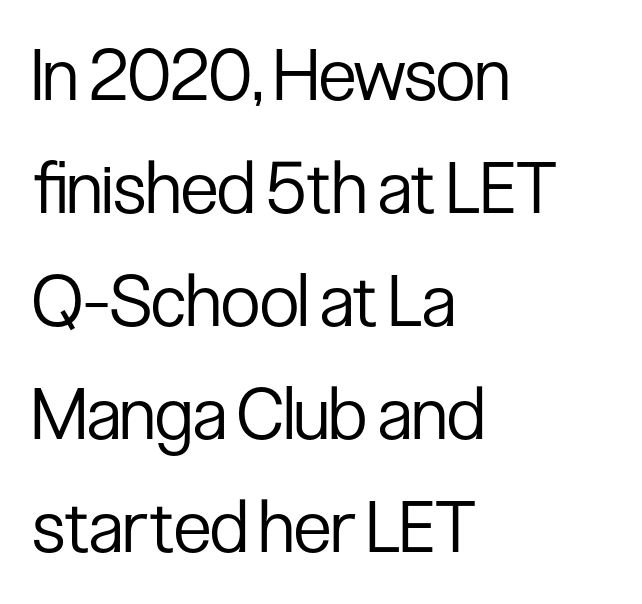
The image shows 72 px regular-weight, condensed sans-serif type, upright; set left-aligned, normal line spacing (1.57x), normal letter spacing, not underlined; low stroke contrast and a medium x-height.
